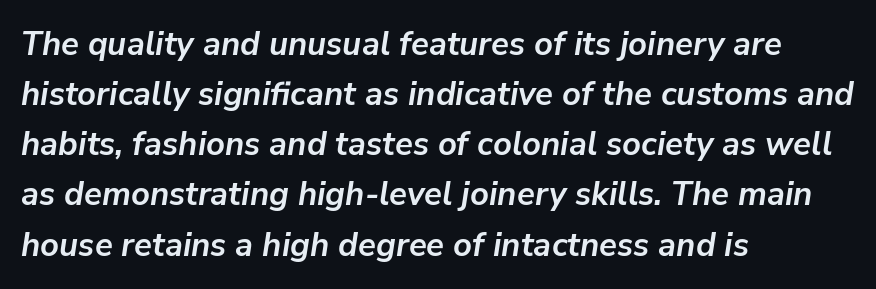
{"italic": "yes", "lean": "right", "slant_degrees": 9, "bold": "yes", "weight": "semibold", "width": "normal", "stroke_contrast": "low", "x_height": "medium", "monospaced": "no", "underline": "no", "align": "left", "line_spacing": "normal", "line_spacing_ratio": 1.52, "letter_spacing": "normal", "letter_spacing_em": 0.0, "glyph_px": 33}
